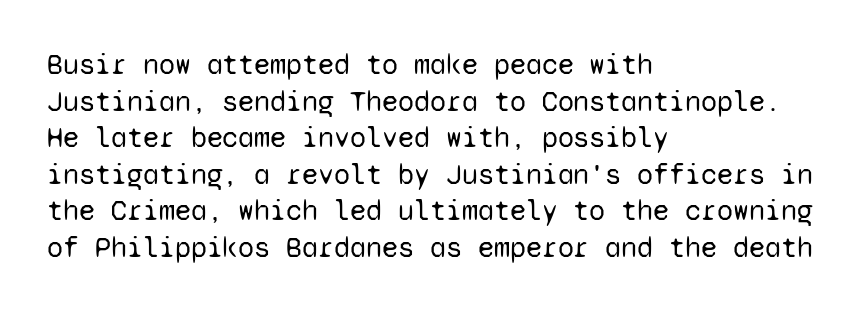
Q: Is the text bold? A: No.
Q: Is the text italic (slanted)? A: No, it is upright.
Q: Is the typeface a serif or a sans-serif typeface? A: Sans-serif.
Q: Is the text underlined? A: No.
Q: How is the paragraph aligned? A: Left-aligned.
Q: Is the spacing between letters normal or unusually wide? A: Normal.
Q: Is the spacing between lines tight, normal or loose? A: Normal.
Q: Width (condensed, normal, or wide)? A: Normal.
Q: Stroke contrast? A: Low.
Q: x-height? A: Medium.
Q: Monospaced? A: Yes.
